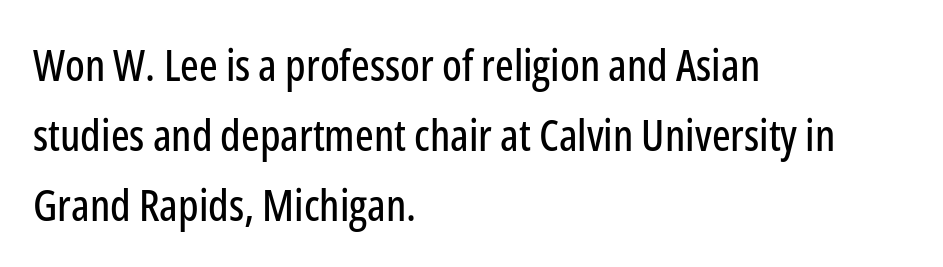
{"serif": "no", "italic": "no", "width": "condensed", "stroke_contrast": "low", "x_height": "medium", "monospaced": "no", "underline": "no", "align": "left", "line_spacing": "normal", "line_spacing_ratio": 1.59, "letter_spacing": "normal", "letter_spacing_em": 0.0, "glyph_px": 44}
